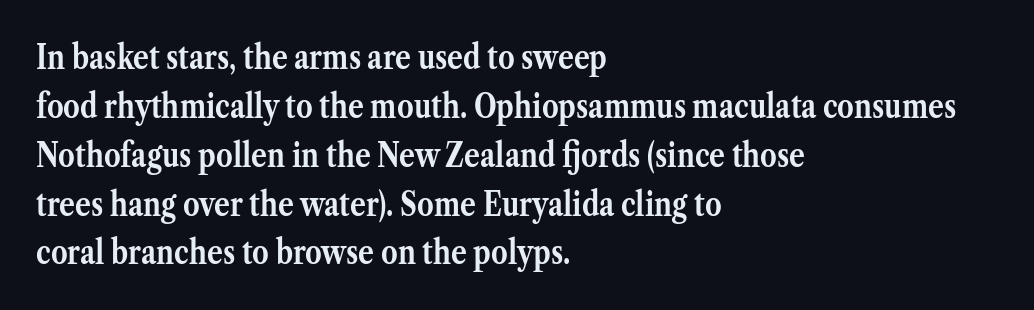
{"serif": "yes", "italic": "no", "bold": "yes", "weight": "semibold", "width": "normal", "stroke_contrast": "medium", "x_height": "medium", "monospaced": "no", "underline": "no", "align": "left", "line_spacing": "normal", "line_spacing_ratio": 1.48, "letter_spacing": "normal", "letter_spacing_em": 0.0, "glyph_px": 33}
